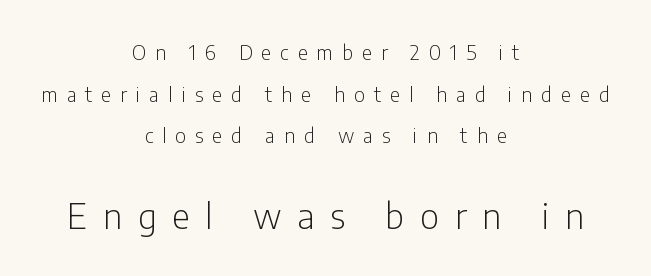
The image shows 35 px light, condensed sans-serif type, upright; set centered, loose line spacing (2.08x), unusually wide letter spacing (+0.45 em), not underlined; the second (bottom) block is 1.75x larger; low stroke contrast and a medium x-height.
